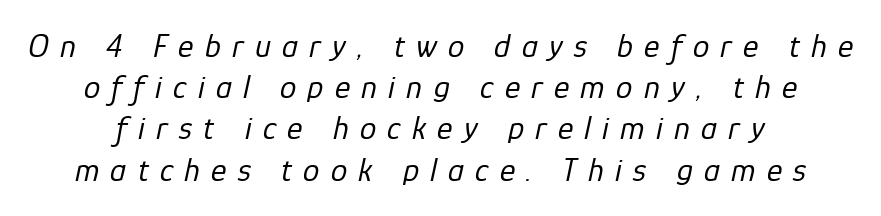
{"italic": "yes", "lean": "right", "slant_degrees": 12, "bold": "no", "weight": "regular", "width": "normal", "stroke_contrast": "low", "x_height": "medium", "monospaced": "no", "underline": "no", "line_spacing": "normal", "line_spacing_ratio": 1.25, "letter_spacing": "wide", "letter_spacing_em": 0.34, "glyph_px": 33}
